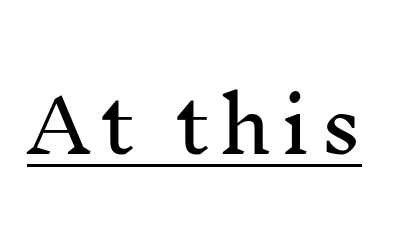
The image shows 74 px serif type, upright; set underlined; medium stroke contrast and a medium x-height.
